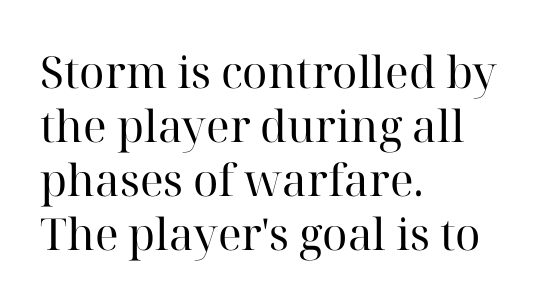
{"serif": "yes", "italic": "no", "bold": "no", "weight": "regular", "width": "normal", "stroke_contrast": "high", "x_height": "medium", "monospaced": "no", "underline": "no", "align": "left", "line_spacing_ratio": 1.23, "letter_spacing": "normal", "letter_spacing_em": 0.0, "glyph_px": 44}
